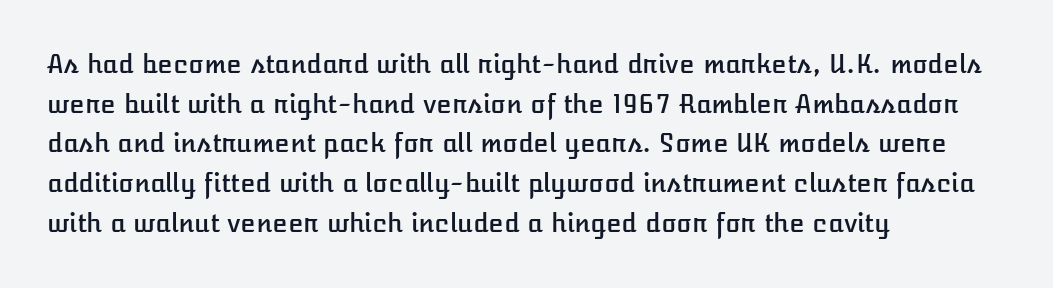
Q: Is the text italic (slanted)? A: No, it is upright.
Q: Is the text underlined? A: No.
Q: How is the paragraph aligned? A: Left-aligned.
Q: Is the spacing between letters normal or unusually wide? A: Normal.
Q: Is the spacing between lines tight, normal or loose? A: Normal.
